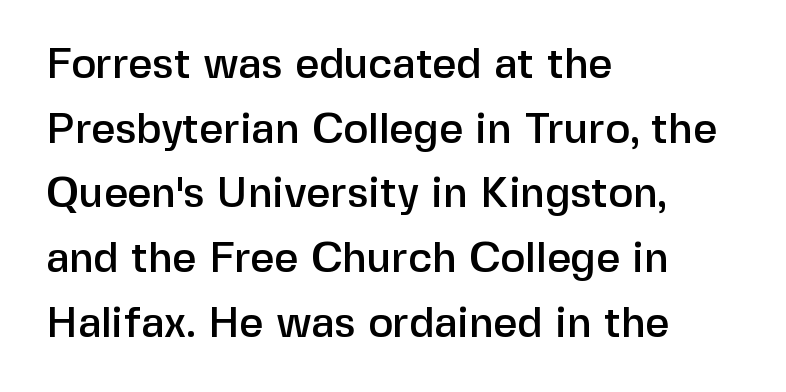
Is this a fixed-width face? No — the glyphs have proportional, varying widths. The foot of each line stays bare and open. What's the leading like? Ordinary, nothing unusual. If you drew a line through each stem, it would be perfectly vertical. The line texture is even and compact thanks to regular tracking.
